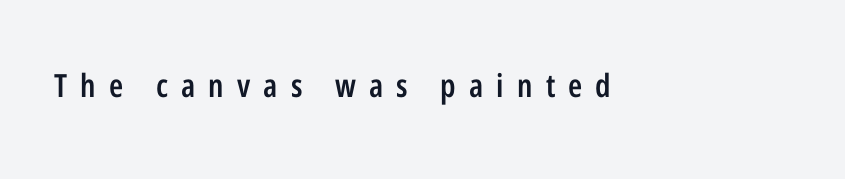
The passage shown is semibold, sitting just below true bold. This is roman type, the default non-slanted kind. Display-style spreading of the glyphs; the letterfit is very open. Varying glyph widths throughout — classic text-font behaviour. Underlining? Definitely not there.
